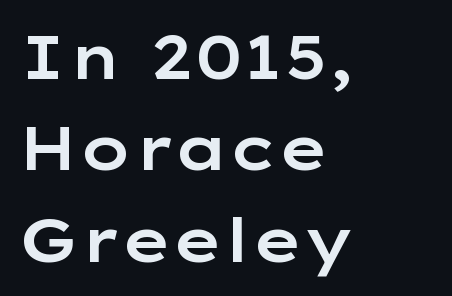
Q: Is the text italic (slanted)? A: No, it is upright.
Q: Is the typeface a serif or a sans-serif typeface? A: Sans-serif.
Q: Is the text underlined? A: No.
Q: How is the paragraph aligned? A: Left-aligned.
Q: Is the spacing between letters normal or unusually wide? A: Normal.
Q: Is the spacing between lines tight, normal or loose? A: Normal.
Q: Width (condensed, normal, or wide)? A: Wide.
Q: Stroke contrast? A: Low.
Q: x-height? A: Medium.
Q: Monospaced? A: No.
